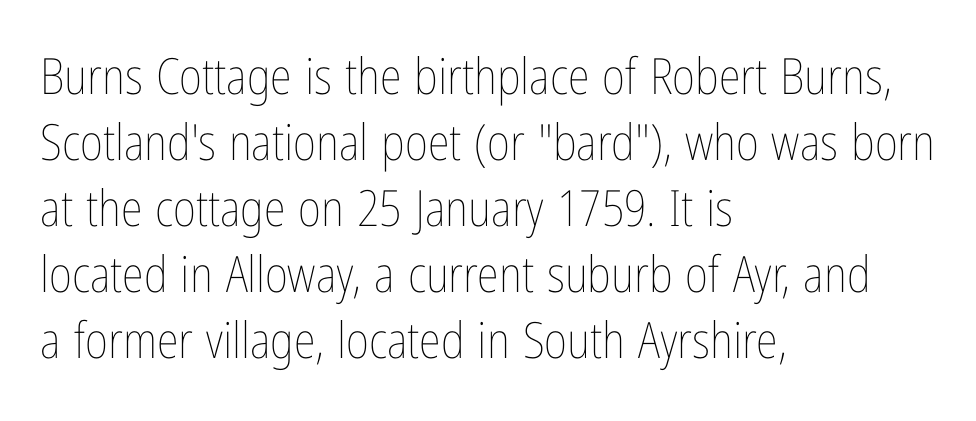
Stem width sits at or under what a default text font uses. Each letter keeps its own natural width here, so spacing adapts to shape. The gaps between neighbouring characters are ordinary and unremarkable. This is the regular roman posture of the typeface. The lines are quadded left. Notice how descenders clear the ascenders below comfortably — that's standard leading.
